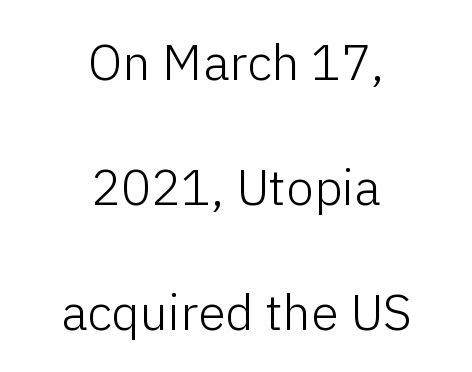
Q: Is the text bold? A: No.
Q: Is the text italic (slanted)? A: No, it is upright.
Q: Is the typeface a serif or a sans-serif typeface? A: Sans-serif.
Q: Is the text underlined? A: No.
Q: How is the paragraph aligned? A: Centered.
Q: Is the spacing between letters normal or unusually wide? A: Normal.
Q: Is the spacing between lines tight, normal or loose? A: Loose.
Q: Width (condensed, normal, or wide)? A: Normal.
Q: Stroke contrast? A: Low.
Q: x-height? A: Medium.
Q: Monospaced? A: No.
